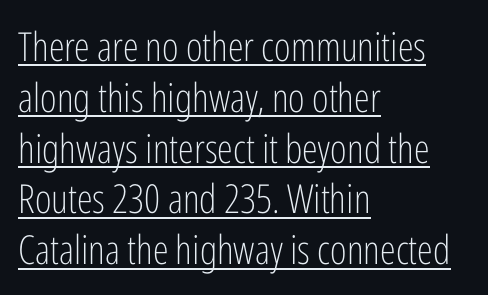
The letters look calm and open, with moderate or lighter stems. This is roman type, the default non-slanted kind. Evenly set lines give the paragraph a standard silhouette. Words appear dense and cohesive because spacing is normal. Is there an underline? Yes — a line sits under the letters.
